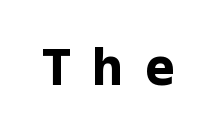
Q: Is the text bold? A: Yes.
Q: Is the text italic (slanted)? A: No, it is upright.
Q: Is the typeface a serif or a sans-serif typeface? A: Sans-serif.
Q: Is the text underlined? A: No.
Q: Is the spacing between letters normal or unusually wide? A: Unusually wide.
Q: Width (condensed, normal, or wide)? A: Normal.
Q: Stroke contrast? A: Low.
Q: x-height? A: Medium.
